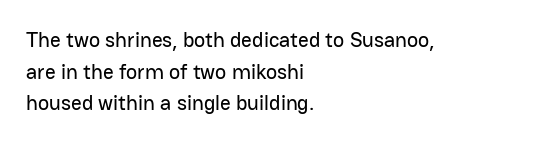
{"italic": "no", "underline": "no", "align": "left", "line_spacing": "normal", "line_spacing_ratio": 1.51, "letter_spacing": "normal", "letter_spacing_em": 0.0, "glyph_px": 21}
